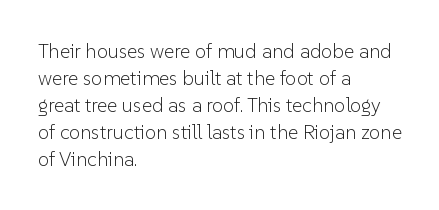
{"italic": "no", "bold": "no", "underline": "no", "align": "left", "line_spacing": "normal", "line_spacing_ratio": 1.35, "letter_spacing": "normal", "letter_spacing_em": 0.0, "glyph_px": 20}
